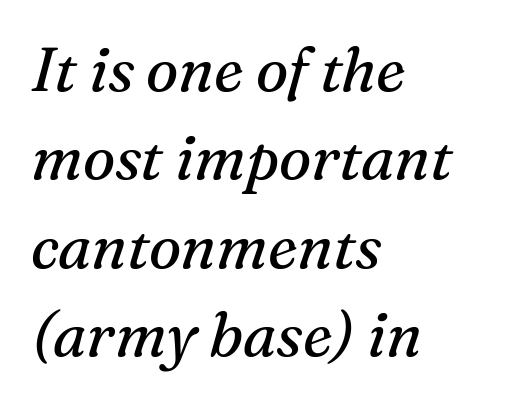
{"serif": "yes", "italic": "yes", "lean": "right", "slant_degrees": 16, "bold": "no", "weight": "regular", "width": "normal", "stroke_contrast": "medium", "x_height": "medium", "monospaced": "no", "underline": "no", "align": "left", "line_spacing": "normal", "line_spacing_ratio": 1.45, "letter_spacing": "normal", "letter_spacing_em": 0.0, "glyph_px": 61}
